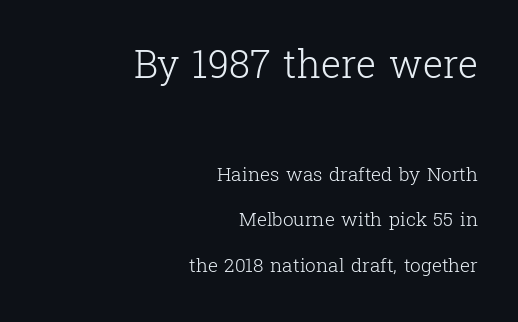
{"serif": "yes", "italic": "no", "bold": "no", "weight": "light", "width": "normal", "stroke_contrast": "low", "x_height": "medium", "monospaced": "no", "underline": "no", "align": "right", "line_spacing": "loose", "line_spacing_ratio": 2.4, "letter_spacing": "normal", "letter_spacing_em": 0.0, "larger_block": "first", "size_ratio": 2.0, "glyph_px": 38}
